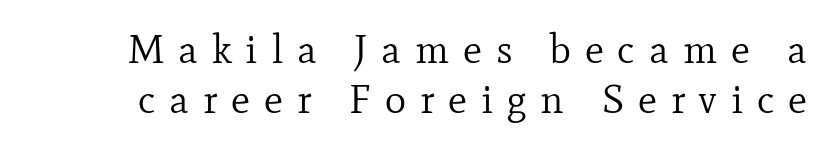
{"serif": "yes", "italic": "no", "bold": "no", "weight": "regular", "width": "normal", "stroke_contrast": "low", "x_height": "small", "monospaced": "no", "underline": "no", "line_spacing": "normal", "line_spacing_ratio": 1.25, "letter_spacing": "wide", "letter_spacing_em": 0.35, "glyph_px": 40}
